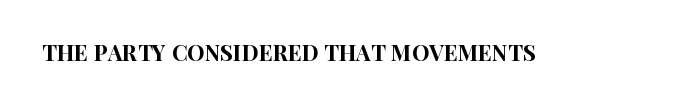
{"italic": "no", "underline": "no", "letter_spacing": "normal", "letter_spacing_em": 0.0, "glyph_px": 22}
